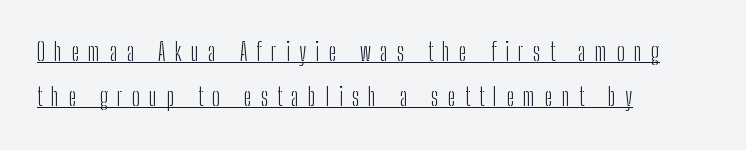
Every row of glyphs begins at an identical x-position on the left. Somebody hit Ctrl+U on this one — the words are underlined. You can tell it's not italic because the verticals are truly vertical. Vertical stems look standard width or narrower in stroke. Spacing between characters has been opened up far beyond the box default.
